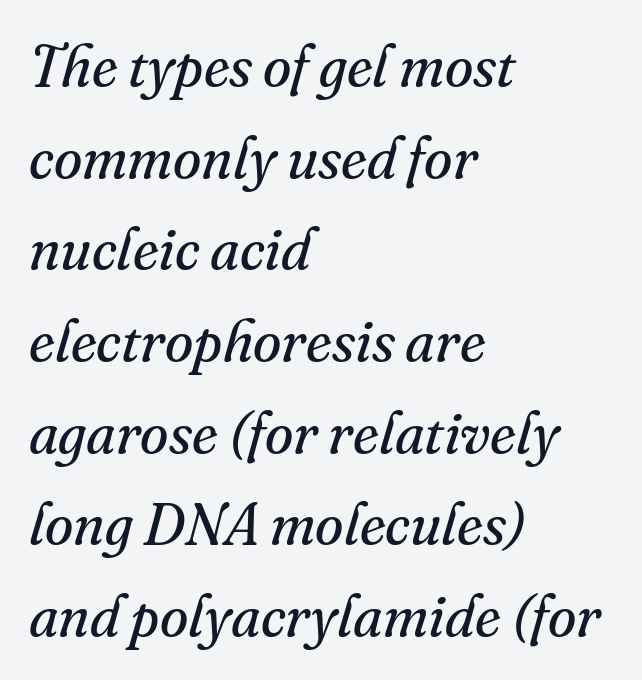
The image shows 58 px regular-weight serif type, italic (leaning right); set left-aligned, normal line spacing (1.58x), normal letter spacing, not underlined; medium stroke contrast and a small x-height.
